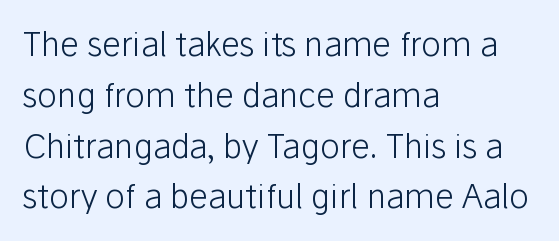
Q: Is the text bold? A: No.
Q: Is the text italic (slanted)? A: No, it is upright.
Q: Is the typeface a serif or a sans-serif typeface? A: Sans-serif.
Q: Is the text underlined? A: No.
Q: How is the paragraph aligned? A: Left-aligned.
Q: Is the spacing between letters normal or unusually wide? A: Normal.
Q: Is the spacing between lines tight, normal or loose? A: Normal.
Q: Width (condensed, normal, or wide)? A: Normal.
Q: Stroke contrast? A: Low.
Q: x-height? A: Medium.
Q: Monospaced? A: No.
